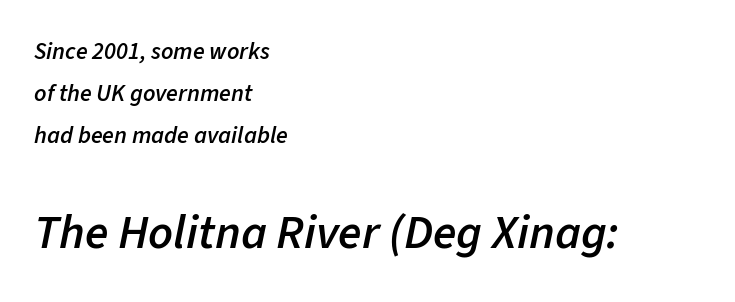
Bold? Not quite — semibold, heavier than regular but stopping short. Line beginnings align vertically; line endings do not. The passage shown is not underscored anywhere. Bigger letters appear in the bottom chunk; the top chunk is reduced.
